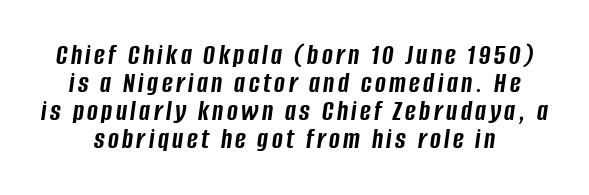
The characters look thick and weighty, a clear bold. It's the slanting kind of type. These lines huddle together more closely than default settings would place them. Is this a fixed-width face? No — the glyphs have proportional, varying widths. Check the space under the baseline: it is left empty.
